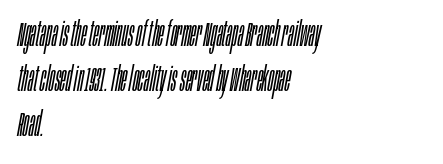
Check under the words: just untouched page. Which margin do the lines hug? The left one — the right edge is uneven. Stem width sits at or under what a default text font uses. A typesetter would call this proportional, since set widths differ per character.
